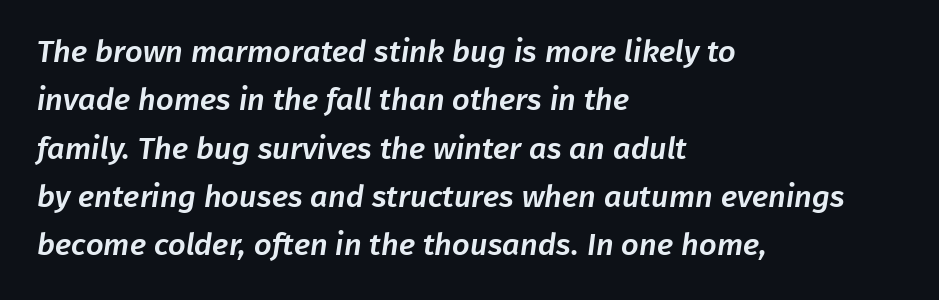
{"serif": "no", "width": "normal", "stroke_contrast": "low", "x_height": "medium", "monospaced": "no", "underline": "no", "align": "left", "line_spacing": "normal", "line_spacing_ratio": 1.56, "letter_spacing": "normal", "letter_spacing_em": 0.0, "glyph_px": 31}
